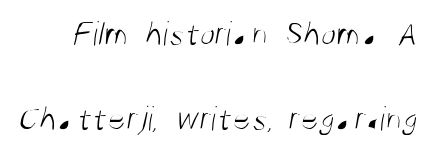
{"serif": "no", "bold": "no", "weight": "light", "width": "condensed", "stroke_contrast": "medium", "x_height": "large", "monospaced": "no", "underline": "no", "line_spacing": "loose", "line_spacing_ratio": 2.42, "letter_spacing": "normal", "letter_spacing_em": 0.0, "glyph_px": 35}
